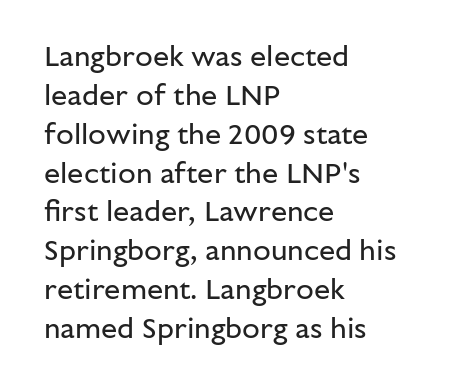
{"serif": "no", "italic": "no", "bold": "no", "weight": "regular", "width": "normal", "stroke_contrast": "low", "x_height": "medium", "monospaced": "no", "underline": "no", "align": "left", "line_spacing": "normal", "line_spacing_ratio": 1.34, "letter_spacing": "normal", "letter_spacing_em": 0.0, "glyph_px": 29}
